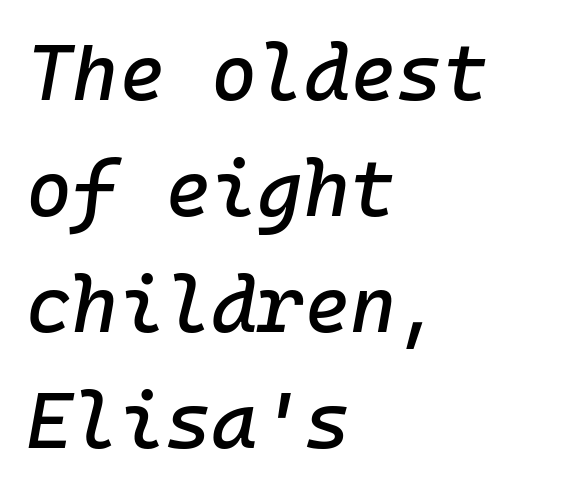
Summary of vertical rhythm: regular, with standard interline spacing. The rendering uses typewriter-style spacing with identical character cells. The zone under the glyphs is completely vacant. Each word holds together tightly as a unit, with standard inter-letter gaps.
